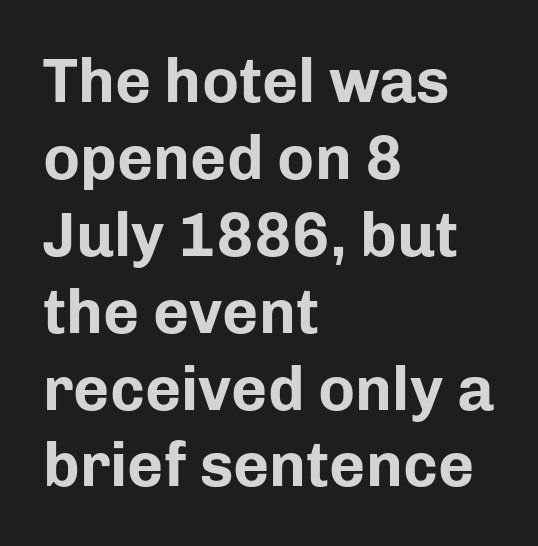
The image shows 62 px bold sans-serif type, upright; set left-aligned, line spacing 1.24x, normal letter spacing, not underlined; low stroke contrast and a medium x-height.
